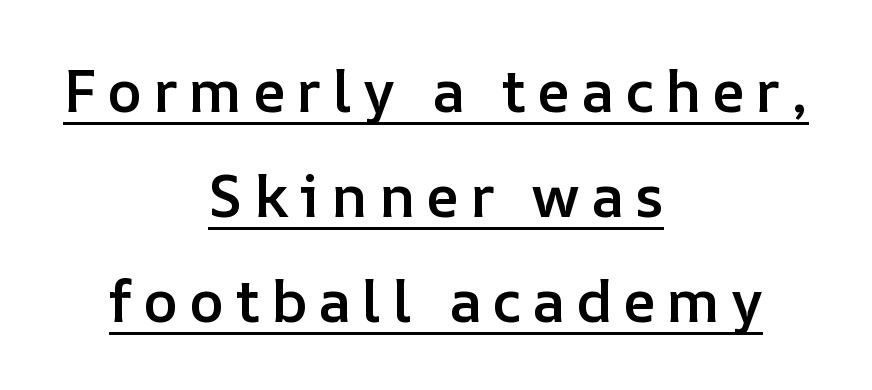
{"italic": "no", "bold": "semi", "weight": "semibold", "width": "normal", "stroke_contrast": "low", "x_height": "medium", "monospaced": "no", "underline": "yes", "align": "center", "line_spacing_ratio": 1.78, "glyph_px": 59}
